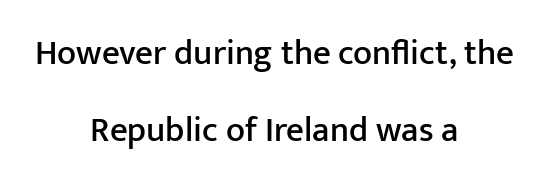
{"serif": "no", "italic": "no", "width": "normal", "stroke_contrast": "low", "x_height": "medium", "monospaced": "no", "underline": "no", "align": "center", "line_spacing": "loose", "line_spacing_ratio": 2.21, "letter_spacing": "normal", "letter_spacing_em": 0.0, "glyph_px": 35}
